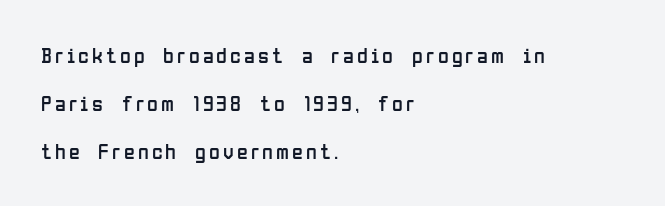
The image shows 22 px text type, upright; set left-aligned, loose line spacing (2.19x), not underlined.
